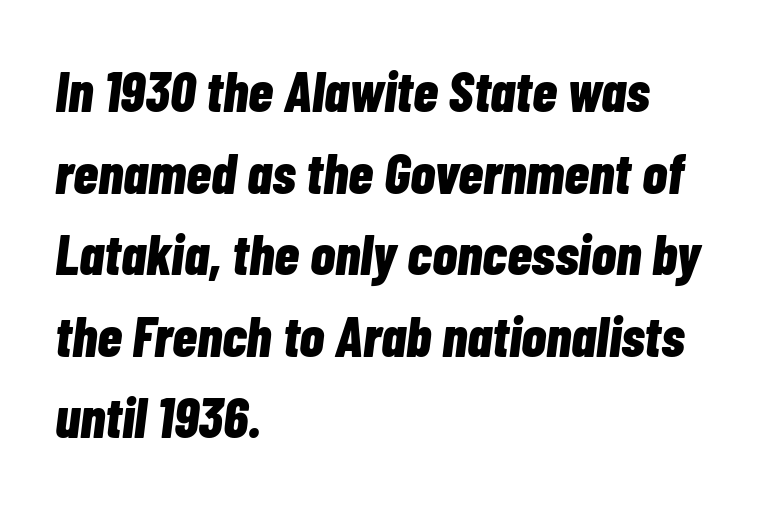
Q: Is the text bold? A: Yes.
Q: Is the text italic (slanted)? A: Yes, it leans right by about 7 degrees.
Q: Is the text underlined? A: No.
Q: How is the paragraph aligned? A: Left-aligned.
Q: Is the spacing between letters normal or unusually wide? A: Normal.
Q: Is the spacing between lines tight, normal or loose? A: Normal.
Q: Width (condensed, normal, or wide)? A: Condensed.
Q: Stroke contrast? A: Low.
Q: x-height? A: Medium.
Q: Monospaced? A: No.
